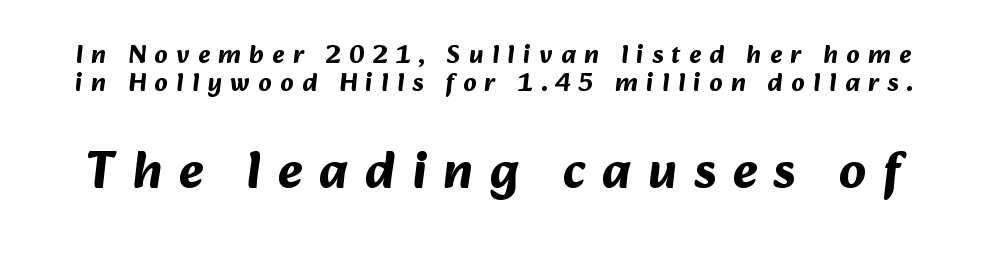
Q: Is the text bold? A: Yes.
Q: Is the typeface a serif or a sans-serif typeface? A: Sans-serif.
Q: Is the text underlined? A: No.
Q: Is the spacing between letters normal or unusually wide? A: Unusually wide.
Q: Is the spacing between lines tight, normal or loose? A: Tight.
Q: Which block of text is set in a larger size, the first (top) or the second (bottom)? A: The second (bottom) one.
Q: Width (condensed, normal, or wide)? A: Normal.
Q: Stroke contrast? A: Medium.
Q: x-height? A: Medium.
Q: Monospaced? A: No.
